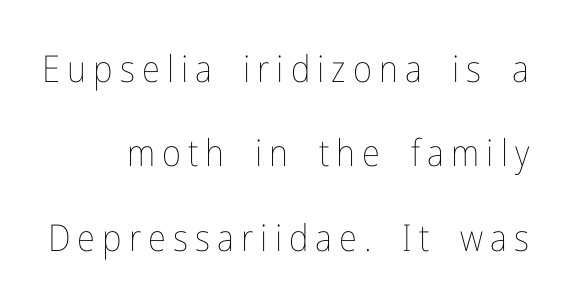
The image shows 37 px thin, condensed type, upright; set loose line spacing (2.28x), not underlined; low stroke contrast and a medium x-height.
